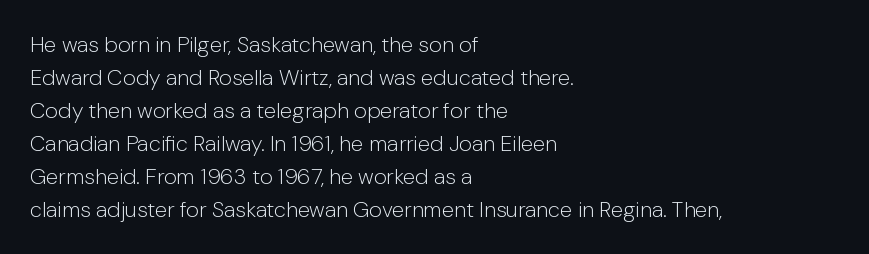
In terms of leading, this rendering sits right in the middle. Quick note: not italic, upright. Stems here are at most as thick as an everyday book face. Letter spacing: default.
